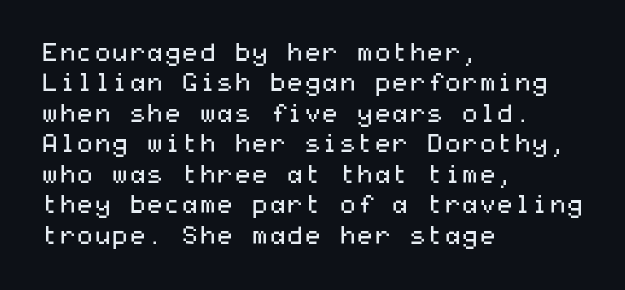
Nope, not italic — everything's standing straight. Only glyphs here, with clear space below each row. Leftover space on each line is placed entirely after the last word. The gaps between neighbouring characters are ordinary and unremarkable. A light-to-regular cut is what we see here.
